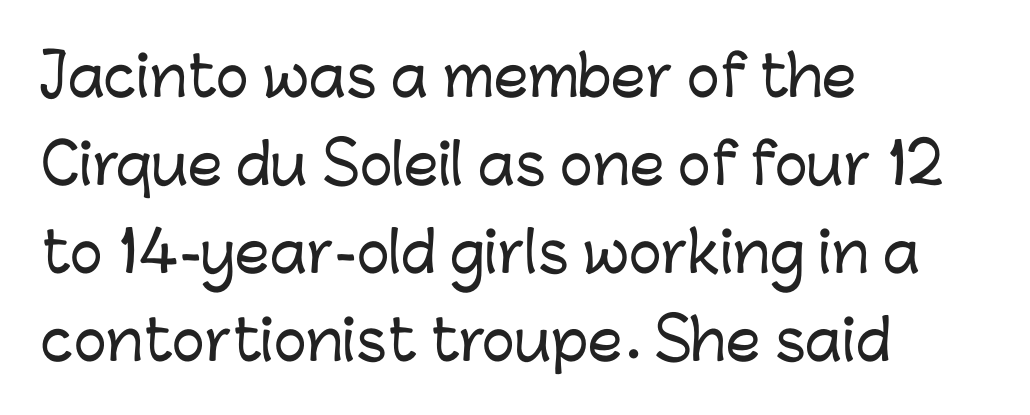
{"serif": "no", "italic": "no", "width": "normal", "stroke_contrast": "low", "x_height": "medium", "monospaced": "no", "underline": "no", "align": "left", "line_spacing": "normal", "line_spacing_ratio": 1.6, "letter_spacing": "normal", "letter_spacing_em": 0.0, "glyph_px": 55}
